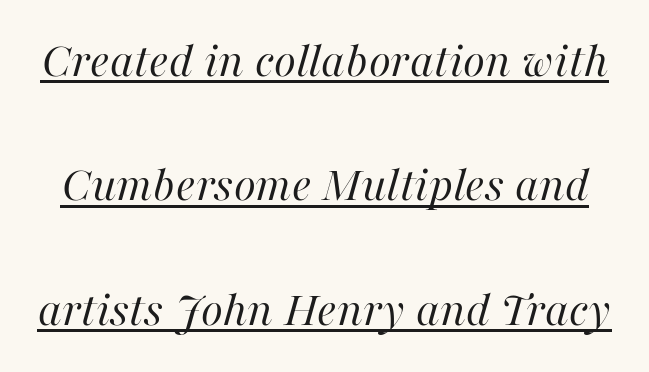
{"italic": "yes", "lean": "right", "slant_degrees": 16, "bold": "no", "weight": "regular", "width": "normal", "stroke_contrast": "high", "x_height": "medium", "monospaced": "no", "underline": "yes", "line_spacing": "loose", "line_spacing_ratio": 2.44, "letter_spacing": "normal", "letter_spacing_em": 0.0, "glyph_px": 51}
